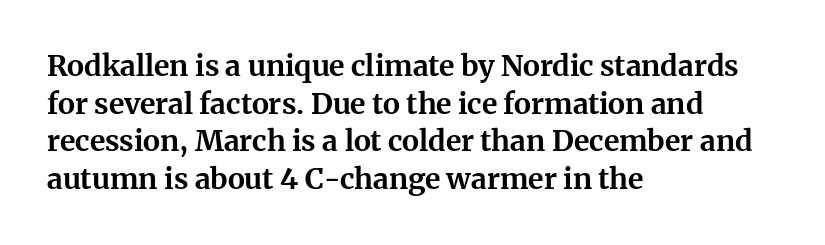
The image shows 29 px bold serif type, upright; set left-aligned, normal line spacing (1.3x), normal letter spacing, not underlined; medium stroke contrast and a medium x-height.
